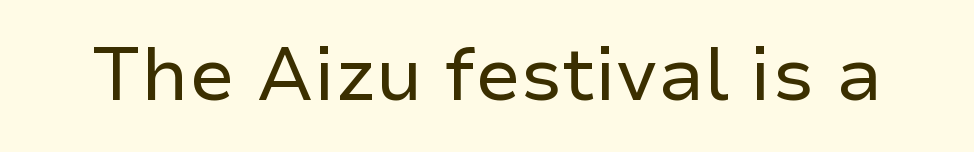
Q: Is the text bold? A: No.
Q: Is the text italic (slanted)? A: No, it is upright.
Q: Is the typeface a serif or a sans-serif typeface? A: Sans-serif.
Q: Is the text underlined? A: No.
Q: Is the spacing between letters normal or unusually wide? A: Normal.
Q: Width (condensed, normal, or wide)? A: Normal.
Q: Stroke contrast? A: Low.
Q: x-height? A: Medium.
Q: Monospaced? A: No.
